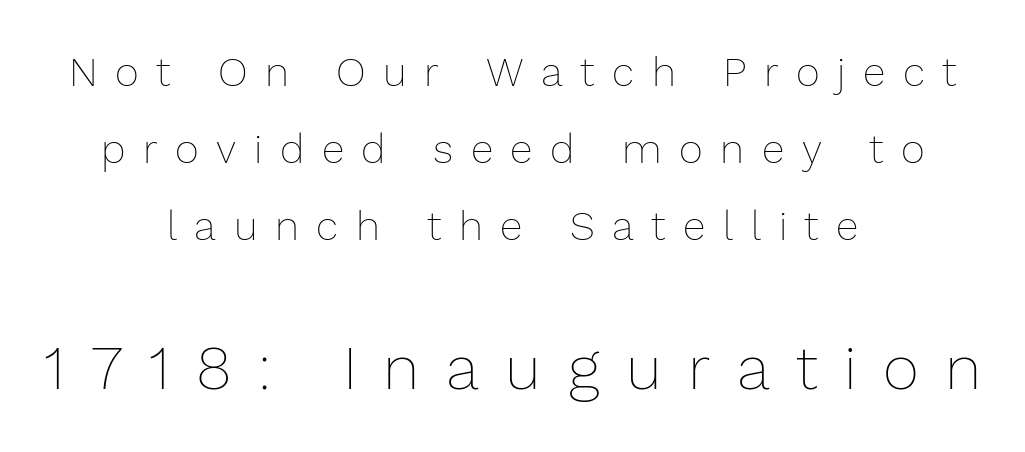
Q: Is the text bold? A: No.
Q: Is the text italic (slanted)? A: No, it is upright.
Q: Is the text underlined? A: No.
Q: How is the paragraph aligned? A: Centered.
Q: Is the spacing between letters normal or unusually wide? A: Unusually wide.
Q: Which block of text is set in a larger size, the first (top) or the second (bottom)? A: The second (bottom) one.
Q: Width (condensed, normal, or wide)? A: Normal.
Q: Stroke contrast? A: Low.
Q: x-height? A: Medium.
Q: Monospaced? A: No.
